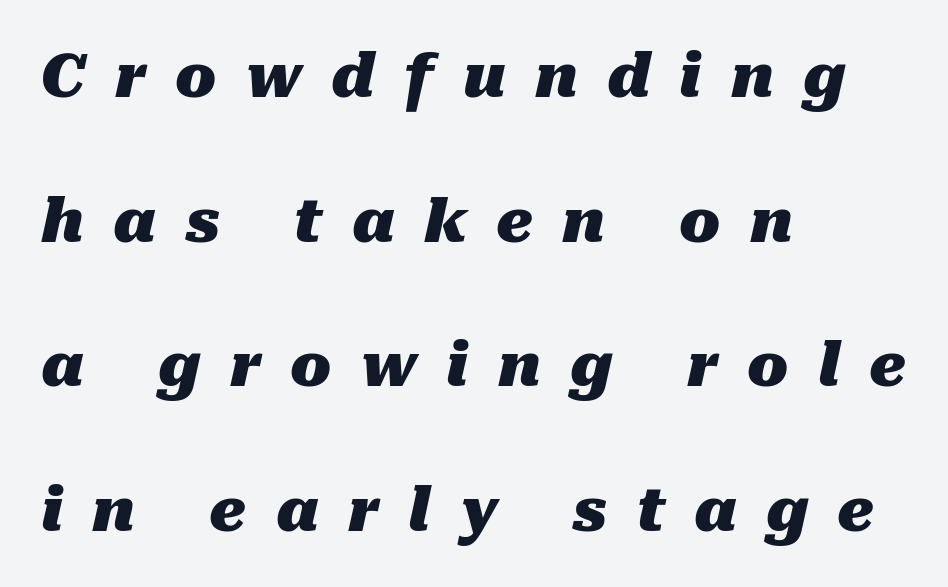
Q: Is the text bold? A: Yes.
Q: Is the text italic (slanted)? A: Yes, it leans right by about 10 degrees.
Q: Is the text underlined? A: No.
Q: How is the paragraph aligned? A: Left-aligned.
Q: Is the spacing between letters normal or unusually wide? A: Unusually wide.
Q: Is the spacing between lines tight, normal or loose? A: Loose.
Q: Width (condensed, normal, or wide)? A: Normal.
Q: Stroke contrast? A: Medium.
Q: x-height? A: Medium.
Q: Monospaced? A: No.
